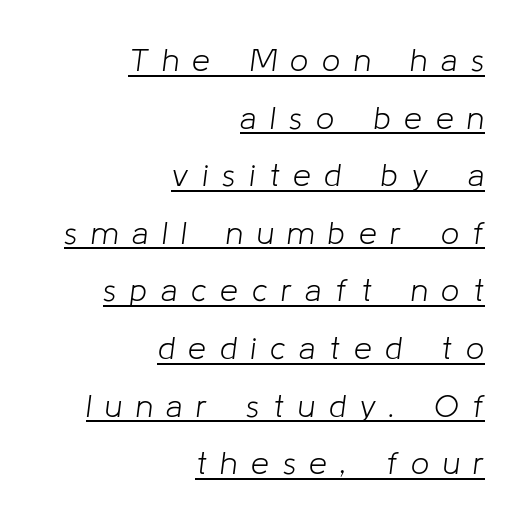
This sample is right-justified, so line beginnings fall wherever the words allow. The letterforms stand isolated, each surrounded by extra space. This rendering features underlined lettering. There's an unmistakable incline to the writing here.
